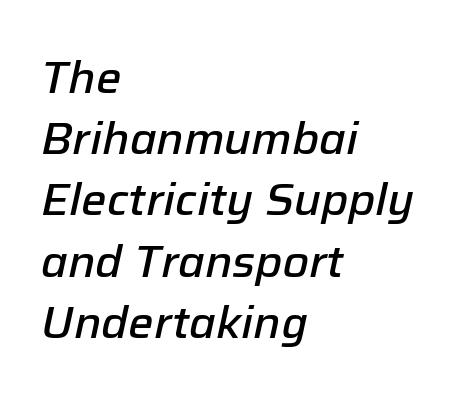
Q: Is the text bold? A: Semi-bold.
Q: Is the text italic (slanted)? A: Yes, it leans right by about 12 degrees.
Q: Is the text underlined? A: No.
Q: How is the paragraph aligned? A: Left-aligned.
Q: Is the spacing between letters normal or unusually wide? A: Normal.
Q: Is the spacing between lines tight, normal or loose? A: Normal.
Q: Width (condensed, normal, or wide)? A: Normal.
Q: Stroke contrast? A: Low.
Q: x-height? A: Medium.
Q: Monospaced? A: No.
